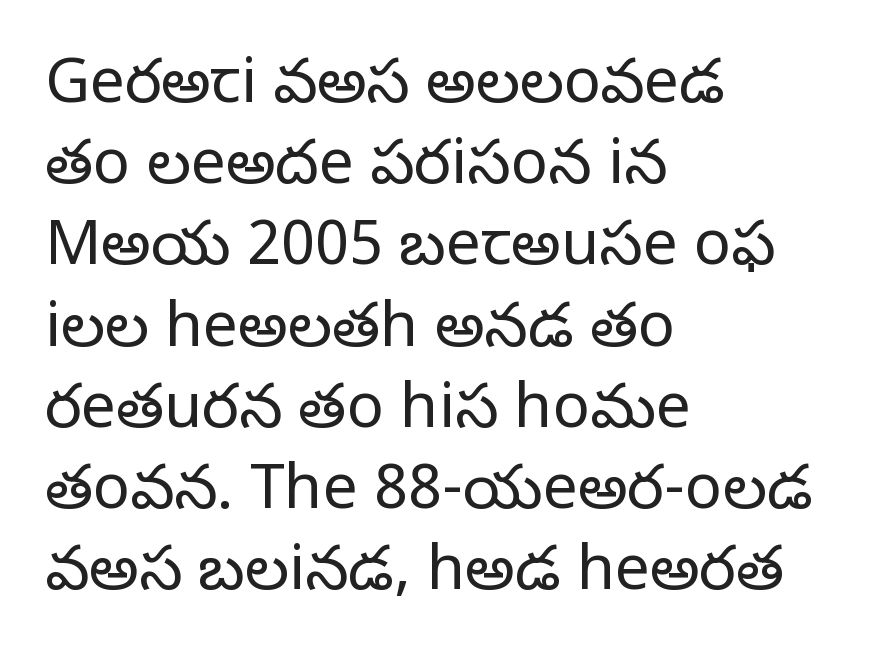
Q: Is the text bold? A: No.
Q: Is the text italic (slanted)? A: No, it is upright.
Q: Is the typeface a serif or a sans-serif typeface? A: Serif.
Q: Is the text underlined? A: No.
Q: How is the paragraph aligned? A: Left-aligned.
Q: Is the spacing between letters normal or unusually wide? A: Normal.
Q: Is the spacing between lines tight, normal or loose? A: Normal.
Q: Width (condensed, normal, or wide)? A: Normal.
Q: Stroke contrast? A: Low.
Q: x-height? A: Large.
Q: Monospaced? A: No.
